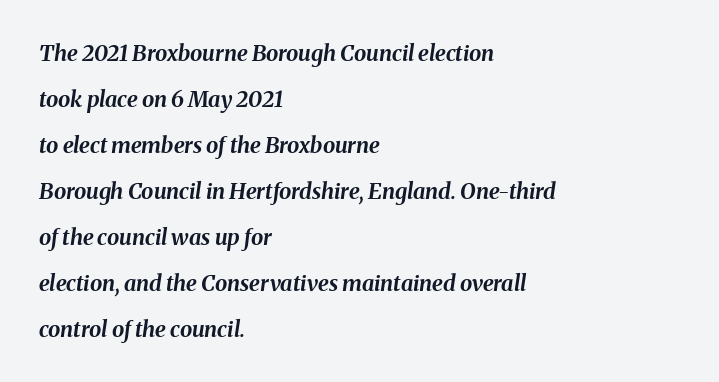
{"italic": "yes", "lean": "right", "slant_degrees": 8, "bold": "yes", "underline": "no", "align": "left", "line_spacing": "loose", "line_spacing_ratio": 2.09, "letter_spacing": "normal", "letter_spacing_em": 0.0, "glyph_px": 22}
